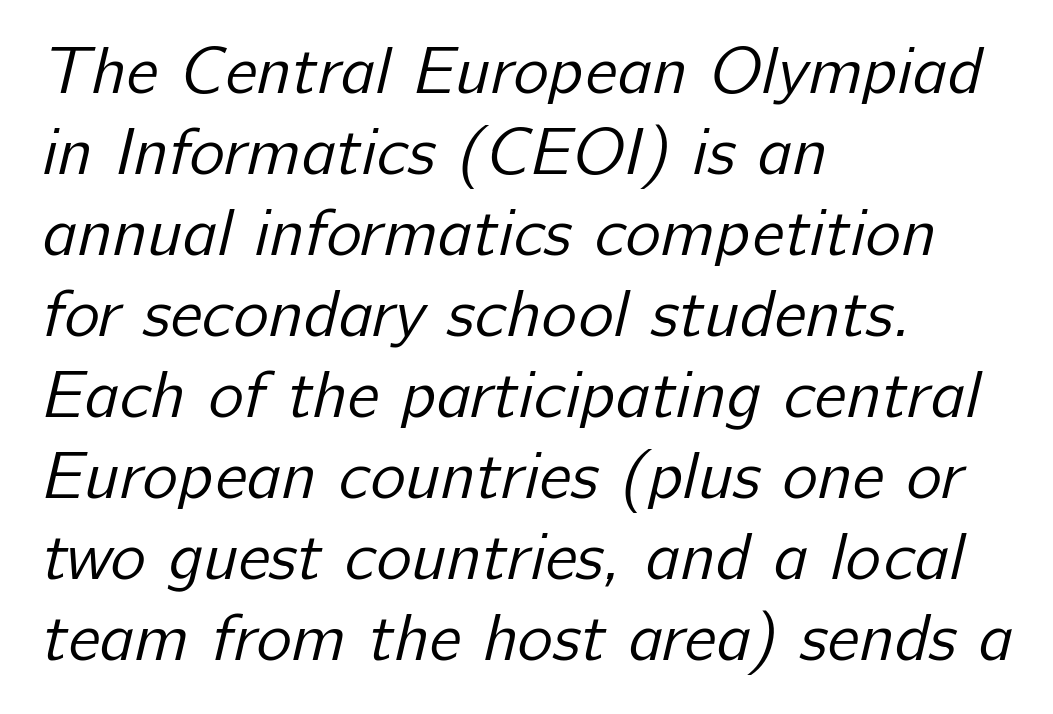
Each word holds together tightly as a unit, with standard inter-letter gaps. Is this a fixed-width face? No — the glyphs have proportional, varying widths. Decoration check: the copy has no underline. Which margin do the lines hug? The left one — the right edge is uneven. The type family on display is of the sans-serif kind. The characters are drawn with everyday or finer stroke widths.
